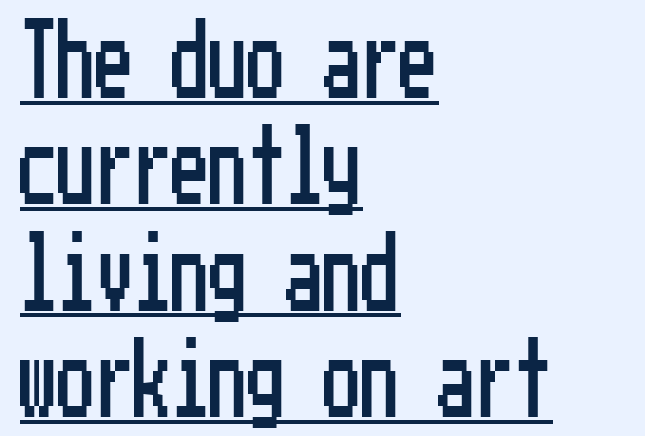
The image shows 76 px condensed sans-serif type, upright; set left-aligned, normal line spacing (1.4x), normal letter spacing, underlined; low stroke contrast and a medium x-height.
